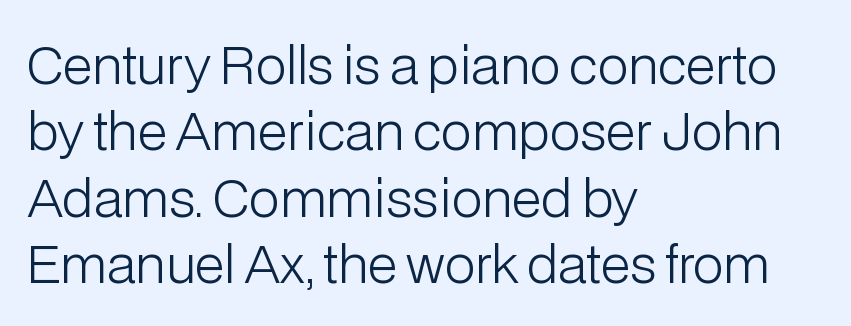
Q: Is the text bold? A: No.
Q: Is the text italic (slanted)? A: No, it is upright.
Q: Is the typeface a serif or a sans-serif typeface? A: Sans-serif.
Q: Is the text underlined? A: No.
Q: How is the paragraph aligned? A: Left-aligned.
Q: Is the spacing between letters normal or unusually wide? A: Normal.
Q: Is the spacing between lines tight, normal or loose? A: Normal.
Q: Width (condensed, normal, or wide)? A: Normal.
Q: Stroke contrast? A: Low.
Q: x-height? A: Medium.
Q: Monospaced? A: No.
